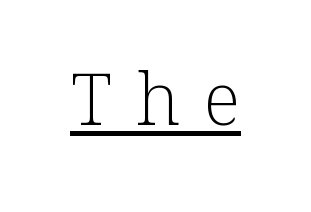
{"serif": "yes", "italic": "no", "bold": "no", "weight": "light", "width": "normal", "stroke_contrast": "low", "x_height": "medium", "monospaced": "no", "underline": "yes", "letter_spacing": "wide", "letter_spacing_em": 0.34, "glyph_px": 72}
